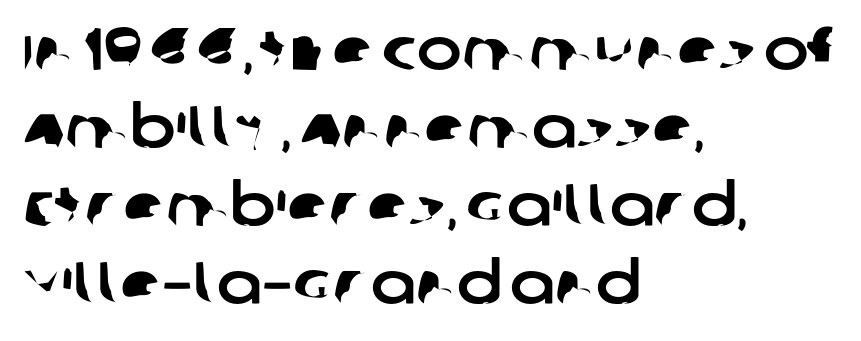
The image shows 60 px sans-serif type; set left-aligned, normal line spacing (1.3x), normal letter spacing, not underlined; low stroke contrast and a large x-height.
